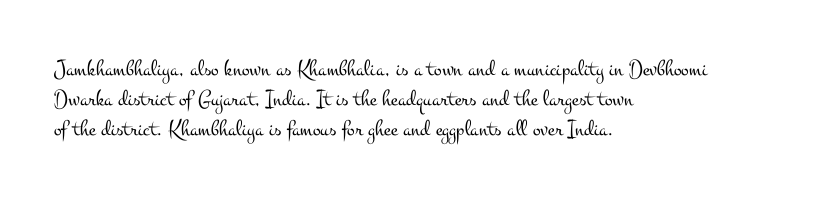
The image shows 23 px text type; set left-aligned, normal line spacing (1.31x), normal letter spacing, not underlined.
